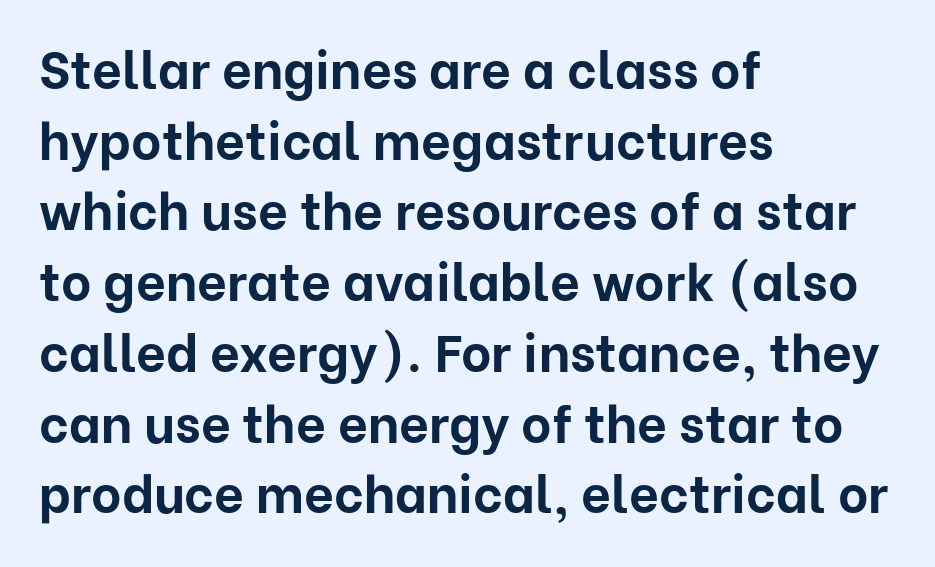
Q: Is the text bold? A: Yes.
Q: Is the text italic (slanted)? A: No, it is upright.
Q: Is the typeface a serif or a sans-serif typeface? A: Sans-serif.
Q: Is the text underlined? A: No.
Q: How is the paragraph aligned? A: Left-aligned.
Q: Is the spacing between letters normal or unusually wide? A: Normal.
Q: Is the spacing between lines tight, normal or loose? A: Normal.
Q: Width (condensed, normal, or wide)? A: Normal.
Q: Stroke contrast? A: Low.
Q: x-height? A: Medium.
Q: Monospaced? A: No.
